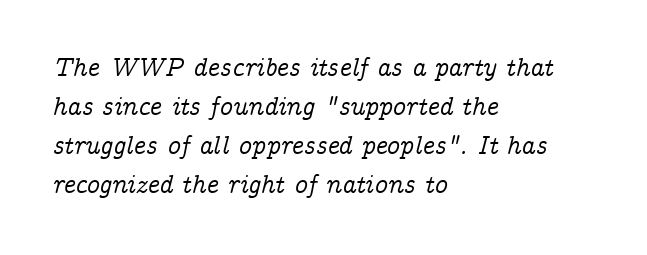
The image shows 26 px text type, italic (leaning right); set left-aligned, normal line spacing (1.5x), normal letter spacing, not underlined.
